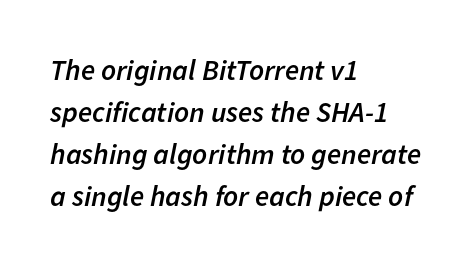
Q: Is the text bold? A: Semi-bold.
Q: Is the text italic (slanted)? A: Yes, it leans right by about 11 degrees.
Q: Is the text underlined? A: No.
Q: How is the paragraph aligned? A: Left-aligned.
Q: Is the spacing between letters normal or unusually wide? A: Normal.
Q: Is the spacing between lines tight, normal or loose? A: Normal.
Q: Width (condensed, normal, or wide)? A: Normal.
Q: Stroke contrast? A: Low.
Q: x-height? A: Medium.
Q: Monospaced? A: No.
